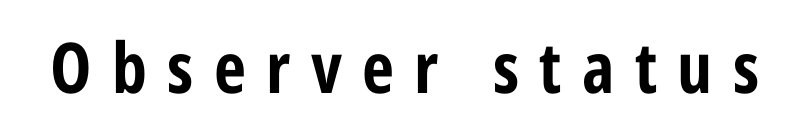
Glyph-to-glyph distance is far greater than everyday printed text. These lines carry a lot of weight — the face is fully bold. Letters rest on an invisible, unmarked baseline. Look at the bottom of the vertical strokes: they stop flat, with no serifs. Designer's note — italics off, roman on.
